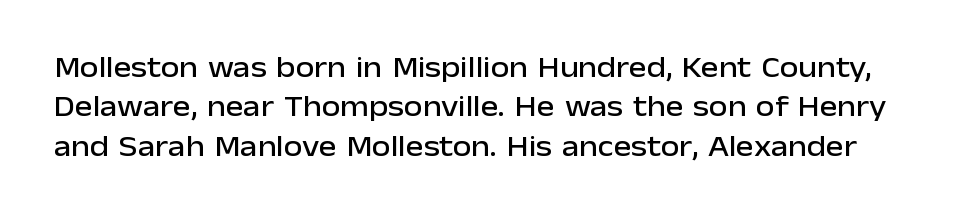
The image shows 30 px sans-serif type, upright; set normal line spacing (1.31x), normal letter spacing, not underlined; low stroke contrast and a medium x-height.
